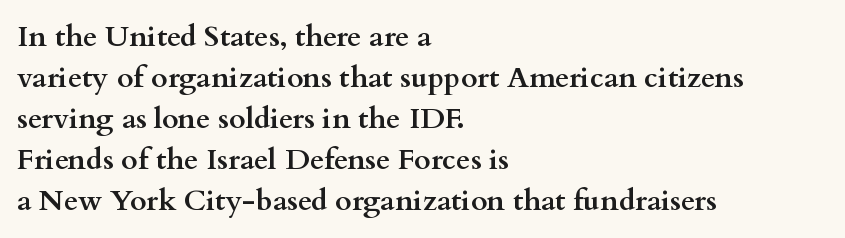
{"serif": "yes", "italic": "no", "bold": "yes", "weight": "semibold", "width": "wide", "stroke_contrast": "medium", "x_height": "small", "monospaced": "no", "underline": "no", "align": "left", "line_spacing": "normal", "line_spacing_ratio": 1.41, "letter_spacing": "normal", "letter_spacing_em": 0.0, "glyph_px": 29}
